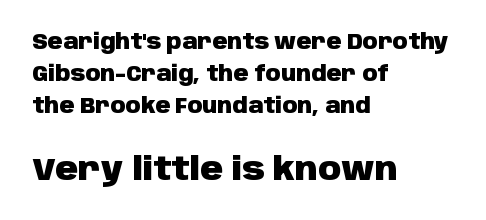
{"serif": "no", "italic": "no", "bold": "yes", "weight": "heavy", "width": "normal", "stroke_contrast": "low", "x_height": "large", "monospaced": "no", "underline": "no", "align": "left", "line_spacing": "normal", "line_spacing_ratio": 1.53, "letter_spacing": "normal", "letter_spacing_em": 0.0, "larger_block": "second", "size_ratio": 1.52, "glyph_px": 32}
